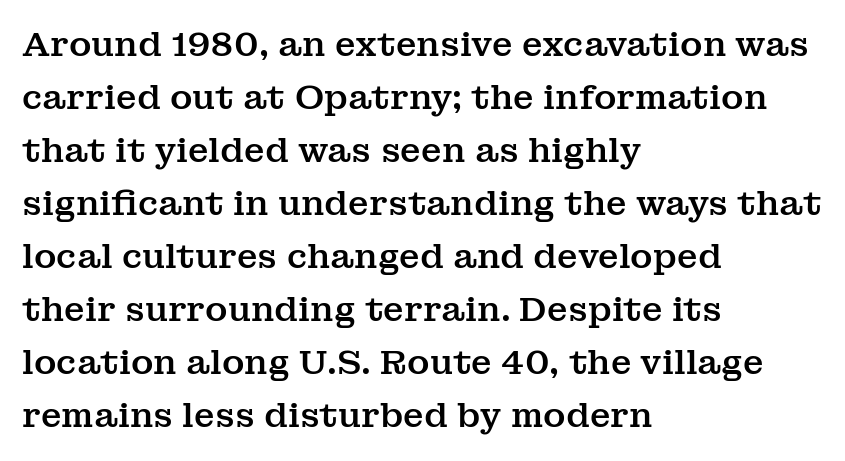
{"serif": "yes", "italic": "no", "width": "normal", "stroke_contrast": "medium", "x_height": "medium", "monospaced": "no", "underline": "no", "align": "left", "line_spacing": "normal", "line_spacing_ratio": 1.56, "letter_spacing": "normal", "letter_spacing_em": 0.0, "glyph_px": 34}
